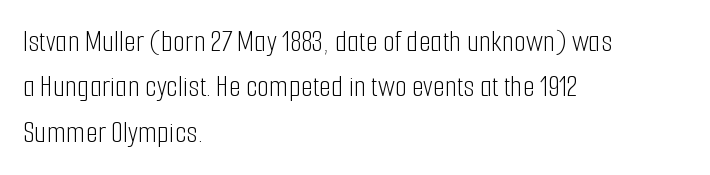
Q: Is the text bold? A: No.
Q: Is the text italic (slanted)? A: No, it is upright.
Q: Is the typeface a serif or a sans-serif typeface? A: Sans-serif.
Q: Is the text underlined? A: No.
Q: How is the paragraph aligned? A: Left-aligned.
Q: Is the spacing between letters normal or unusually wide? A: Normal.
Q: Is the spacing between lines tight, normal or loose? A: Normal.
Q: Width (condensed, normal, or wide)? A: Condensed.
Q: Stroke contrast? A: Low.
Q: x-height? A: Medium.
Q: Monospaced? A: No.
